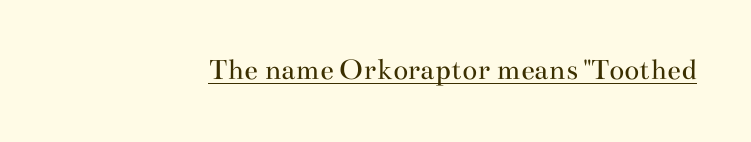
The type sits square on the baseline with zero lean. Each letter keeps its own natural width here, so spacing adapts to shape. The weight would be labelled regular, book, light, or lighter still. This sample uses a serif face.
